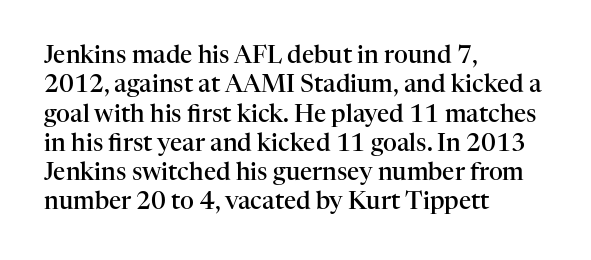
{"italic": "no", "bold": "semi", "underline": "no", "align": "left", "line_spacing_ratio": 1.22, "letter_spacing": "normal", "letter_spacing_em": 0.0, "glyph_px": 24}
